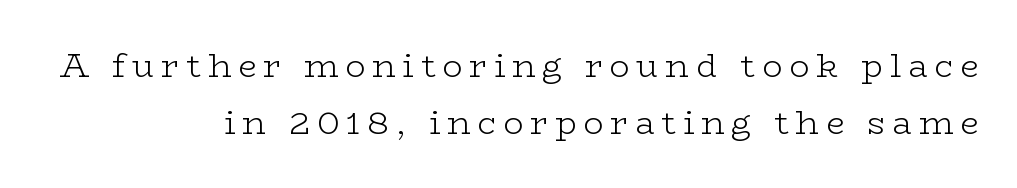
Q: Is the text bold? A: No.
Q: Is the text italic (slanted)? A: No, it is upright.
Q: Is the typeface a serif or a sans-serif typeface? A: Serif.
Q: Is the text underlined? A: No.
Q: How is the paragraph aligned? A: Right-aligned.
Q: Is the spacing between letters normal or unusually wide? A: Unusually wide.
Q: Width (condensed, normal, or wide)? A: Wide.
Q: Stroke contrast? A: Low.
Q: x-height? A: Medium.
Q: Monospaced? A: No.
